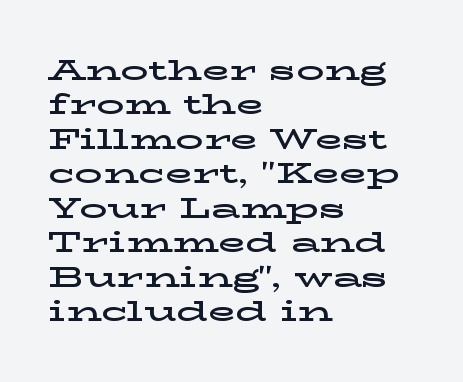
Q: Is the text italic (slanted)? A: No, it is upright.
Q: Is the typeface a serif or a sans-serif typeface? A: Serif.
Q: Is the text underlined? A: No.
Q: How is the paragraph aligned? A: Left-aligned.
Q: Is the spacing between letters normal or unusually wide? A: Normal.
Q: Width (condensed, normal, or wide)? A: Wide.
Q: Stroke contrast? A: Low.
Q: x-height? A: Medium.
Q: Monospaced? A: No.
